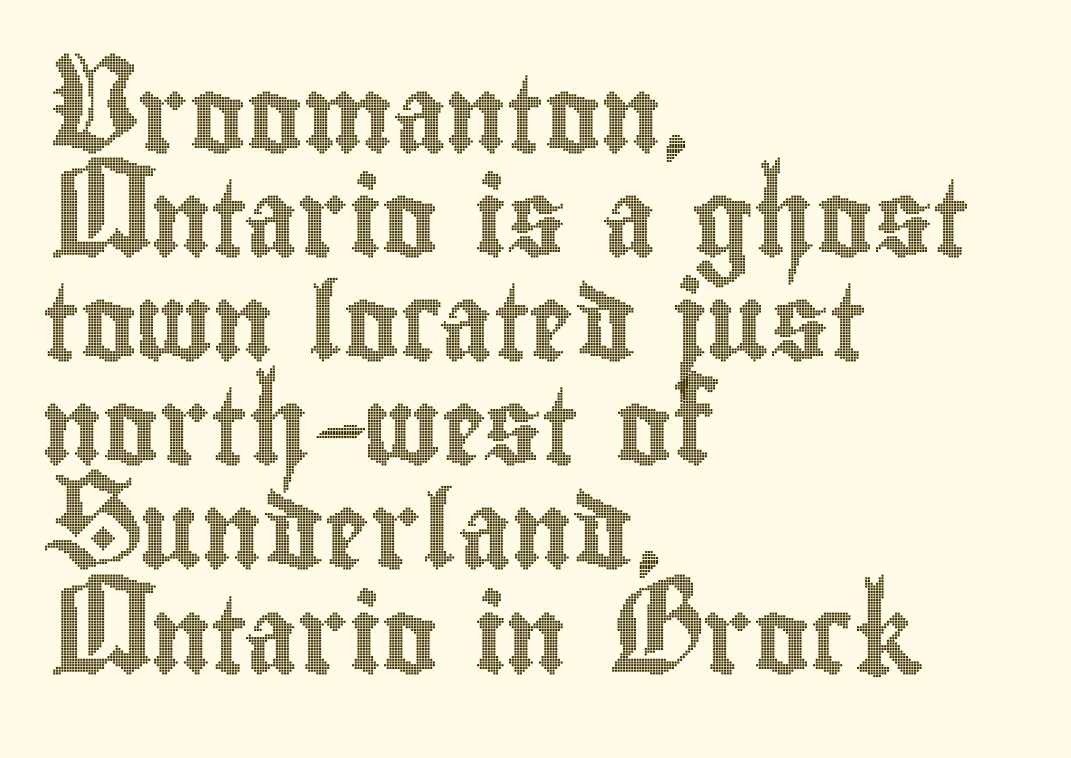
Q: Is the text italic (slanted)? A: No, it is upright.
Q: Is the text underlined? A: No.
Q: How is the paragraph aligned? A: Left-aligned.
Q: Is the spacing between letters normal or unusually wide? A: Normal.
Q: Is the spacing between lines tight, normal or loose? A: Normal.
Q: Width (condensed, normal, or wide)? A: Condensed.
Q: x-height? A: Small.
Q: Monospaced? A: No.
